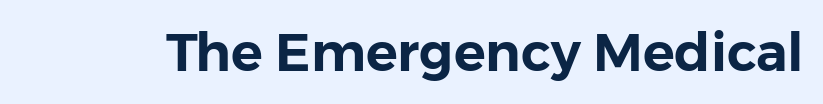
Q: Is the text italic (slanted)? A: No, it is upright.
Q: Is the typeface a serif or a sans-serif typeface? A: Sans-serif.
Q: Is the text underlined? A: No.
Q: Is the spacing between letters normal or unusually wide? A: Normal.
Q: Width (condensed, normal, or wide)? A: Normal.
Q: Stroke contrast? A: Low.
Q: x-height? A: Medium.
Q: Monospaced? A: No.
